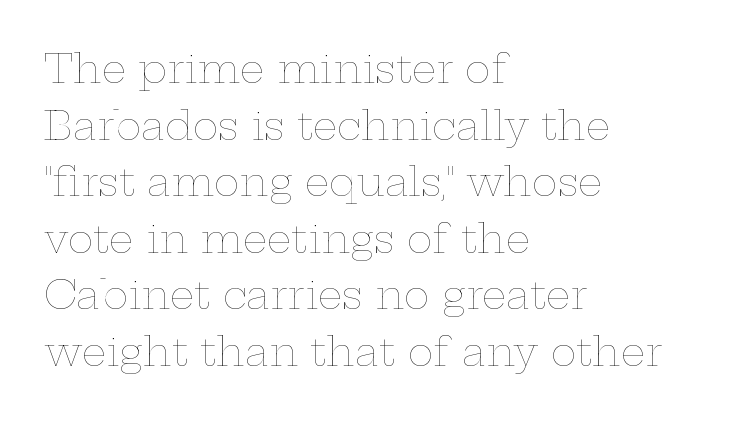
Q: Is the text bold? A: No.
Q: Is the text italic (slanted)? A: No, it is upright.
Q: Is the text underlined? A: No.
Q: How is the paragraph aligned? A: Left-aligned.
Q: Is the spacing between letters normal or unusually wide? A: Normal.
Q: Is the spacing between lines tight, normal or loose? A: Normal.
Q: Width (condensed, normal, or wide)? A: Wide.
Q: Stroke contrast? A: Low.
Q: x-height? A: Medium.
Q: Monospaced? A: No.
